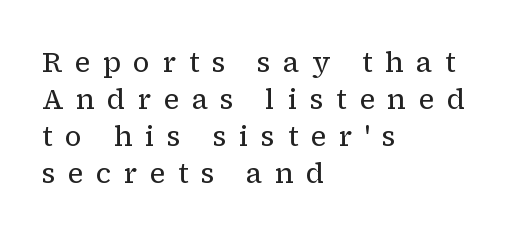
The image shows 28 px regular-weight serif type, upright; set left-aligned, normal line spacing (1.32x), unusually wide letter spacing (+0.44 em), not underlined; low stroke contrast and a medium x-height.
